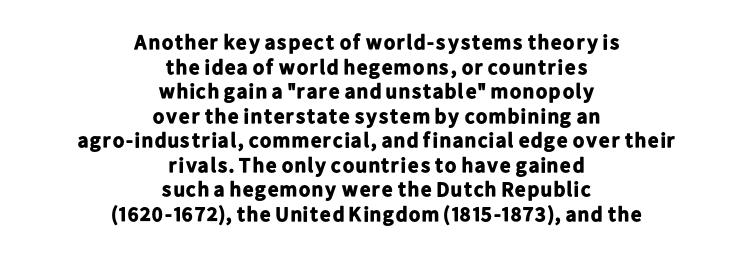
A student would call this center alignment; a typographer would say set centered. In terms of letterspacing, this is plain default setting. The letters stand upright; this is a roman face. Heavy, bold letterforms. Any mark beneath the type? The region is blank.
